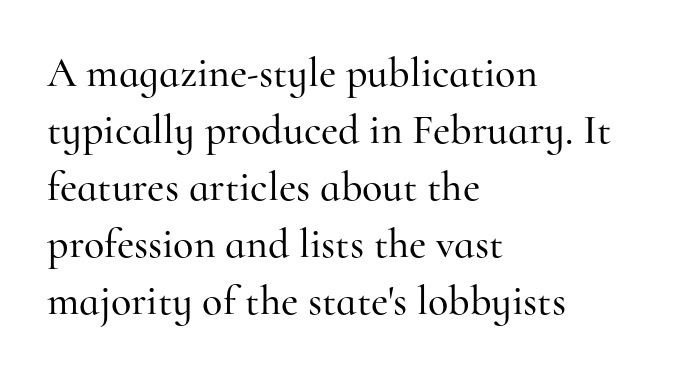
{"serif": "yes", "italic": "no", "width": "normal", "stroke_contrast": "high", "x_height": "small", "monospaced": "no", "underline": "no", "align": "left", "line_spacing": "normal", "line_spacing_ratio": 1.36, "letter_spacing": "normal", "letter_spacing_em": 0.0, "glyph_px": 42}
